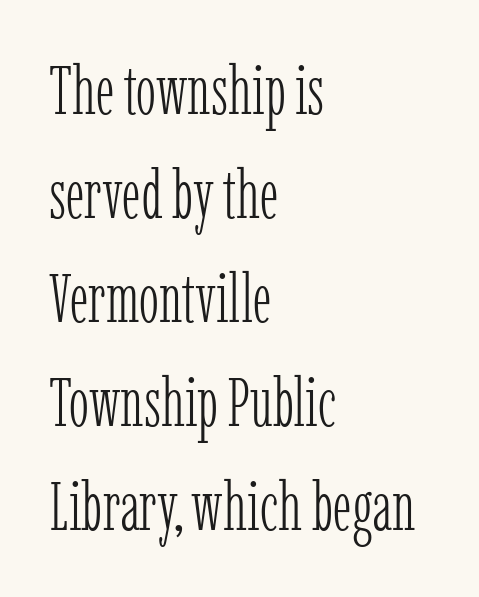
The image shows 68 px light, condensed serif type, upright; set left-aligned, normal line spacing (1.53x), normal letter spacing, not underlined; low stroke contrast and a medium x-height.
